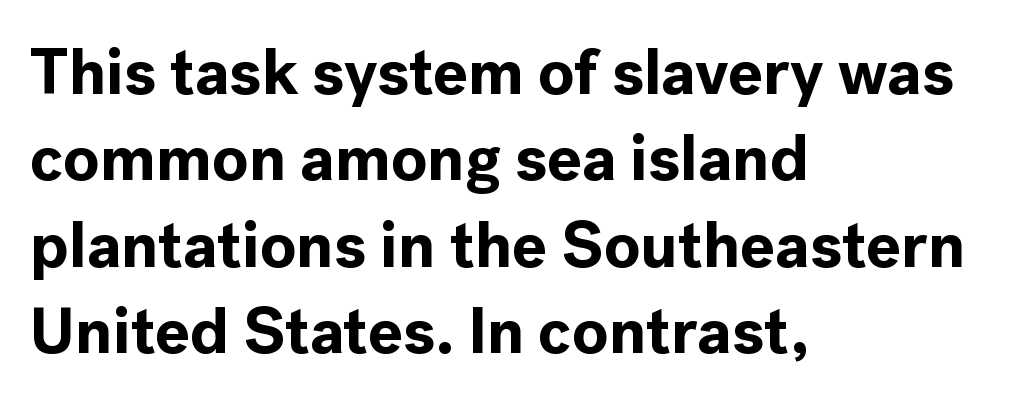
The strip under each line holds only bare page. The ragged edge is on the right, which tells us the setting is flush left. Vertical spacing — default. The glyphs have the mass of a bold cut. A sans-serif font was chosen for this passage. You could not count columns in this text — the font is proportionally spaced.
